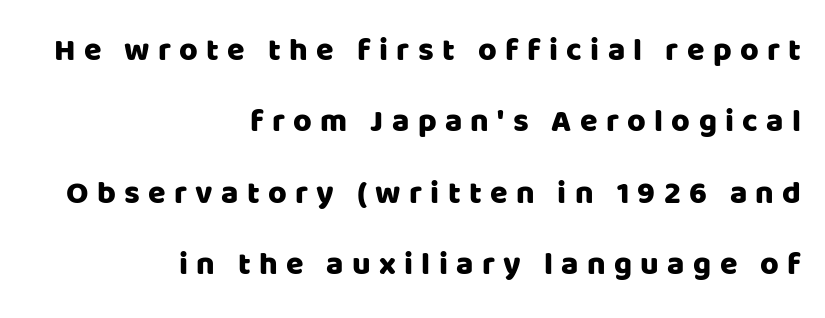
The image shows 32 px sans-serif type, upright; set right-aligned, loose line spacing (2.23x), unusually wide letter spacing (+0.26 em), not underlined; low stroke contrast and a large x-height.
